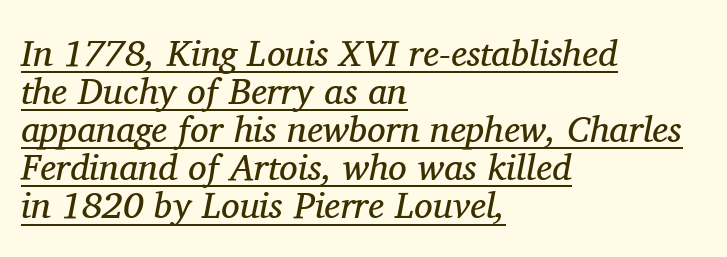
The image shows 37 px regular-weight serif type, italic (leaning right); set left-aligned, tight line spacing (1.03x), normal letter spacing, underlined; medium stroke contrast and a medium x-height.
